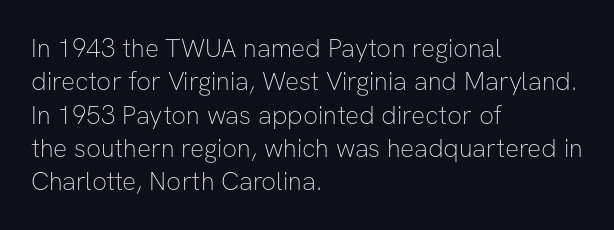
Compared with typical paragraphs, the rows here are spaced about the same. The letters stand straight up with perfectly vertical stems. Short and long lines alike share a common starting point at left. Is the stroke heavy? The answer is a plain regular-or-lighter. In terms of letterspacing, this is plain default setting. Just letters on the line, the space beneath them empty.
